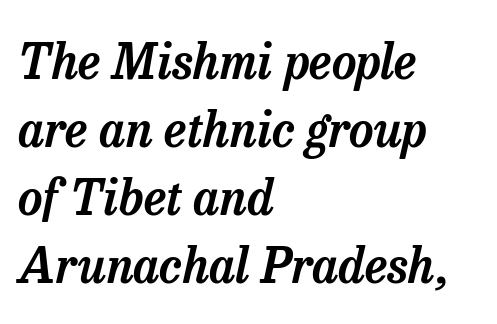
Q: Is the text italic (slanted)? A: Yes, it leans right by about 13 degrees.
Q: Is the typeface a serif or a sans-serif typeface? A: Serif.
Q: Is the text underlined? A: No.
Q: How is the paragraph aligned? A: Left-aligned.
Q: Is the spacing between letters normal or unusually wide? A: Normal.
Q: Is the spacing between lines tight, normal or loose? A: Normal.
Q: Width (condensed, normal, or wide)? A: Normal.
Q: Stroke contrast? A: Low.
Q: x-height? A: Medium.
Q: Monospaced? A: No.
